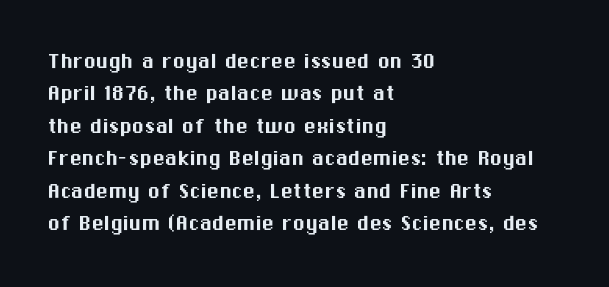
Is there much room between lines? A standard amount, neither cramped nor airy. The passage shown is not underscored anywhere. Visually the block forms a straight wall on the left and a jagged coastline on the right. The lettering holds an erect, upright posture throughout. This rendering leaves character spacing at its baseline value.
